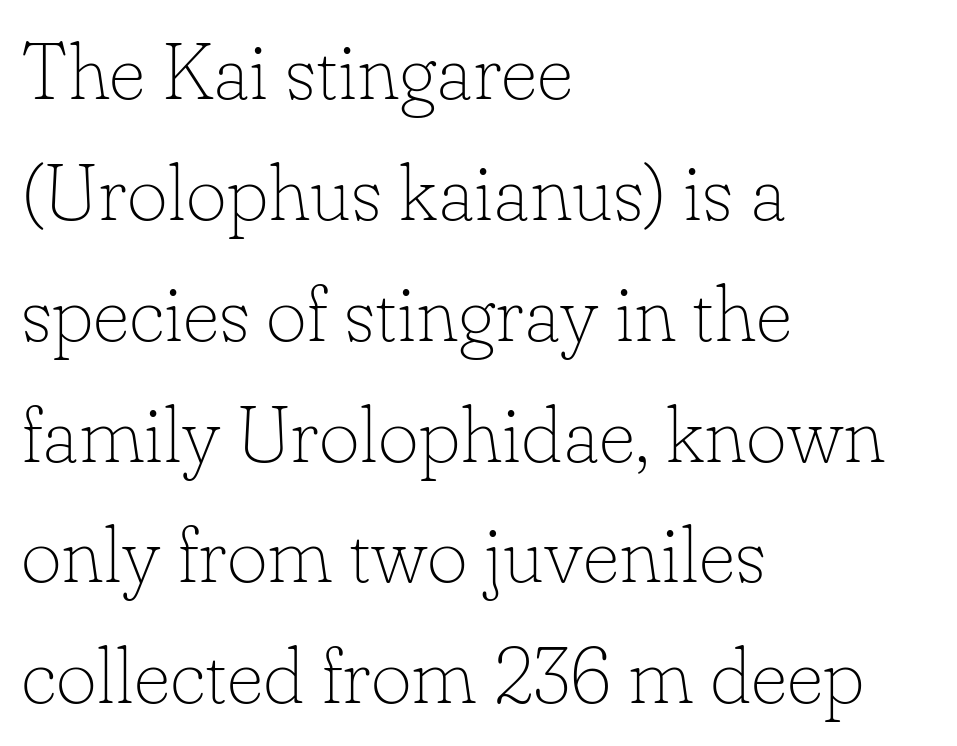
Vertically, the passage feels balanced, rows spaced as you'd expect. You could not count columns in this text — the font is proportionally spaced. Is this a heavy cut? Hardly; it is regular or lighter. The horizontal fit of the characters is conventional and even.
